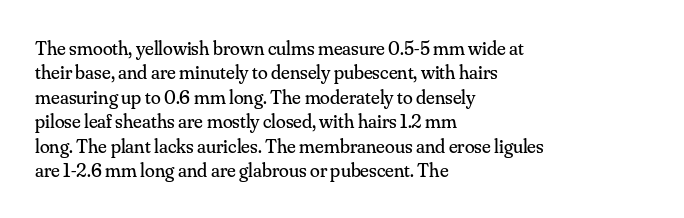
These lines keep a tight, regular rhythm from letter to letter. In CSS terms this would be text-align: left. Weight: in the light-to-regular range. This is roman type, the default non-slanted kind. Decoration check: the copy has no underline.
